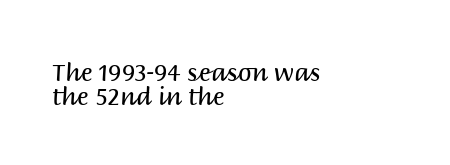
Visually the block forms a straight wall on the left and a jagged coastline on the right. The gap between lines stays unmarked. The characters are drawn with everyday or finer stroke widths. Reading down the column, the eye jumps only a short way to each next line. The letterforms sit shoulder to shoulder at normal distance.
